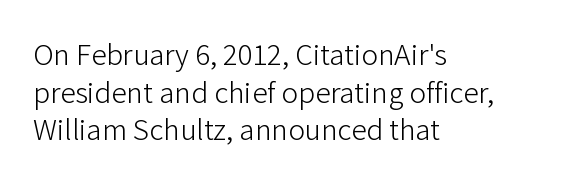
{"serif": "no", "italic": "no", "bold": "no", "weight": "light", "width": "normal", "stroke_contrast": "low", "x_height": "medium", "monospaced": "no", "underline": "no", "align": "left", "line_spacing_ratio": 1.21, "letter_spacing": "normal", "letter_spacing_em": 0.0, "glyph_px": 31}
